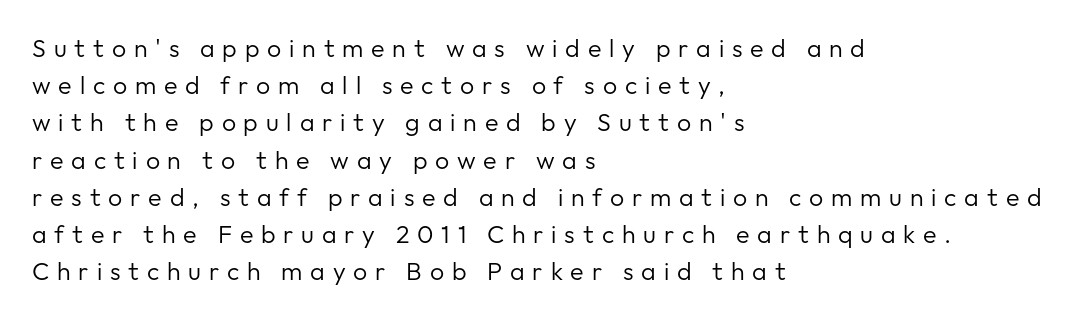
Q: Is the text bold? A: No.
Q: Is the text italic (slanted)? A: No, it is upright.
Q: Is the text underlined? A: No.
Q: How is the paragraph aligned? A: Left-aligned.
Q: Is the spacing between letters normal or unusually wide? A: Unusually wide.
Q: Is the spacing between lines tight, normal or loose? A: Normal.
